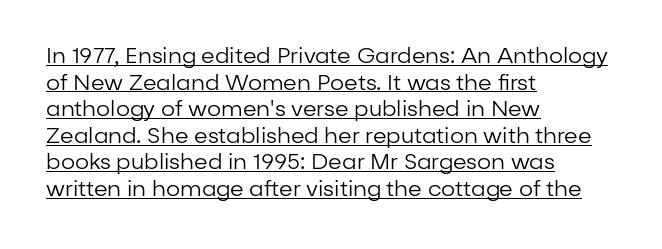
Posture: vertical. Leftover space on each line is placed entirely after the last word. In terms of letterspacing, this is plain default setting. Beneath each row of characters lies a ruled line.
